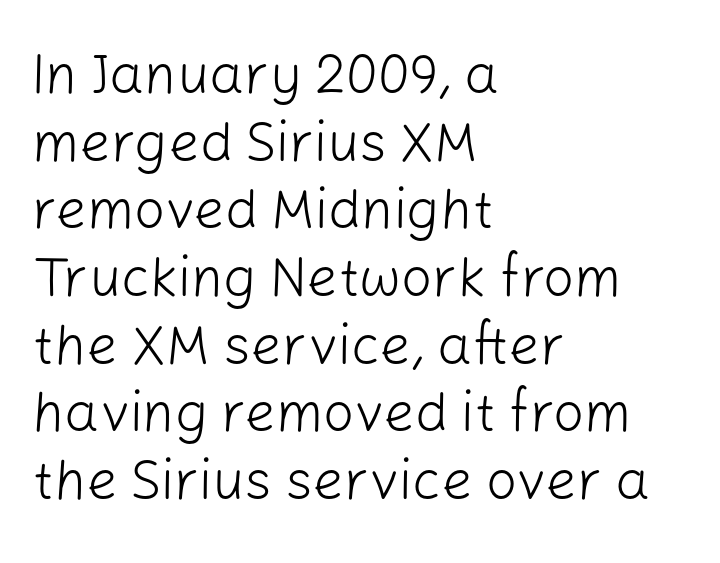
The image shows 55 px light sans-serif type, upright; set left-aligned, line spacing 1.23x, normal letter spacing, not underlined; low stroke contrast and a medium x-height.
